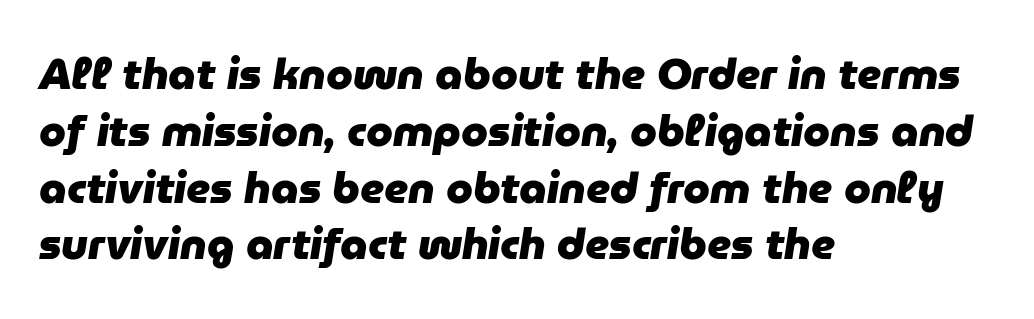
{"italic": "yes", "lean": "right", "slant_degrees": 9, "bold": "yes", "weight": "heavy", "width": "normal", "stroke_contrast": "low", "x_height": "medium", "monospaced": "no", "underline": "no", "align": "left", "line_spacing": "normal", "line_spacing_ratio": 1.32, "letter_spacing": "normal", "letter_spacing_em": 0.0, "glyph_px": 43}
